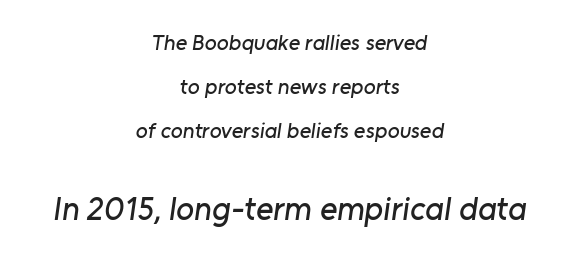
{"serif": "no", "width": "normal", "stroke_contrast": "low", "x_height": "medium", "monospaced": "no", "underline": "no", "align": "center", "line_spacing": "loose", "line_spacing_ratio": 2.01, "letter_spacing": "normal", "letter_spacing_em": 0.0, "larger_block": "second", "size_ratio": 1.5, "glyph_px": 33}
